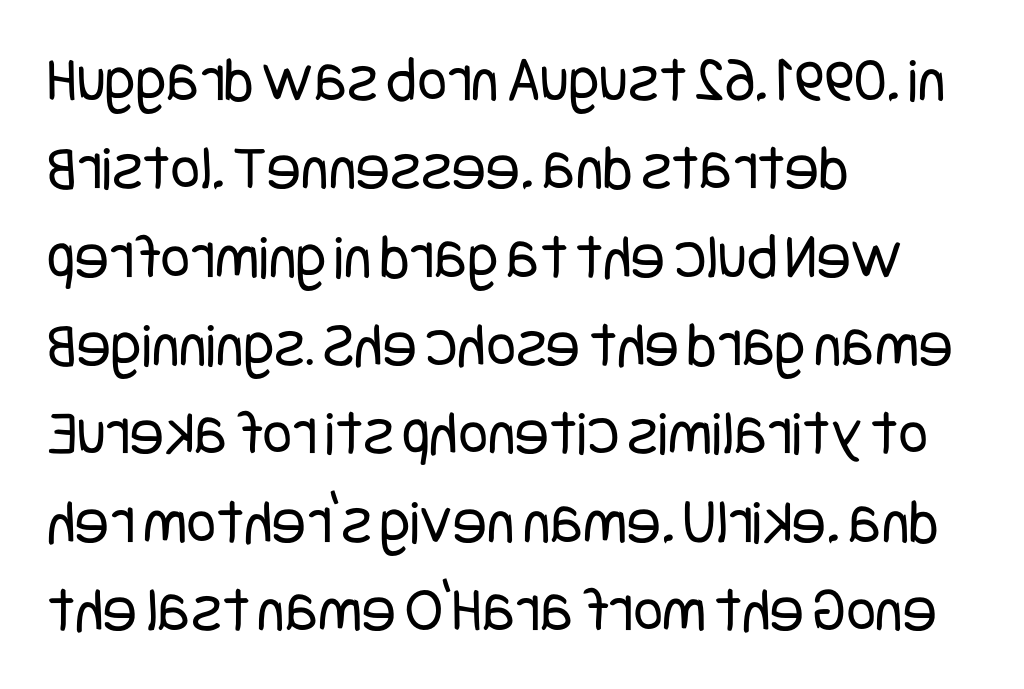
Q: Is the text bold? A: No.
Q: Is the text italic (slanted)? A: No, it is upright.
Q: Is the typeface a serif or a sans-serif typeface? A: Sans-serif.
Q: Is the text underlined? A: No.
Q: How is the paragraph aligned? A: Left-aligned.
Q: Is the spacing between letters normal or unusually wide? A: Normal.
Q: Is the spacing between lines tight, normal or loose? A: Normal.
Q: Width (condensed, normal, or wide)? A: Condensed.
Q: Stroke contrast? A: Low.
Q: x-height? A: Large.
